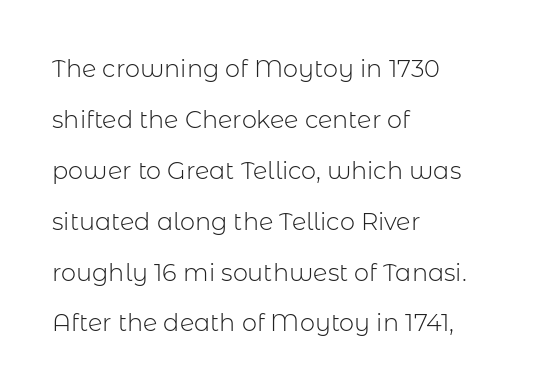
The image shows 24 px text type, upright; set left-aligned, loose line spacing (2.12x), normal letter spacing, not underlined.
